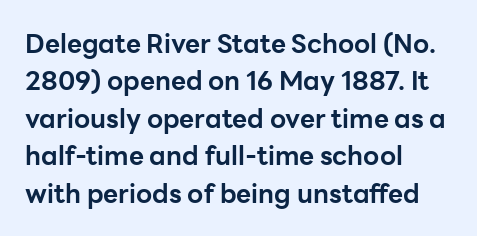
Q: Is the text bold? A: Yes.
Q: Is the text italic (slanted)? A: No, it is upright.
Q: Is the text underlined? A: No.
Q: How is the paragraph aligned? A: Left-aligned.
Q: Is the spacing between letters normal or unusually wide? A: Normal.
Q: Is the spacing between lines tight, normal or loose? A: Normal.
